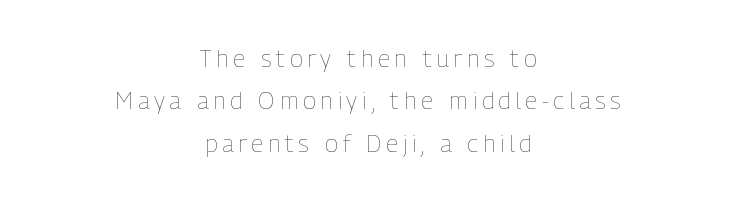
The typesetter chose a symmetrical, centered arrangement here. A bare baseline throughout the passage. The letterforms stand isolated, each surrounded by extra space. The strokes are not fattened; the text isn't bold. Characters remain perfectly vertical along every line.
